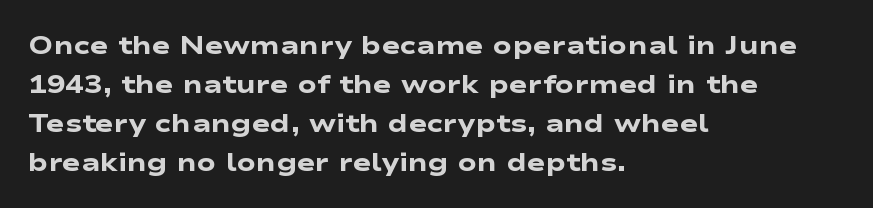
The area under the type is left untouched. Nobody touched the tracking dial on this one. Summary of vertical rhythm: regular, with standard interline spacing. These lines are set flush left with a ragged right edge. Typographic density is high because the face is bold.
